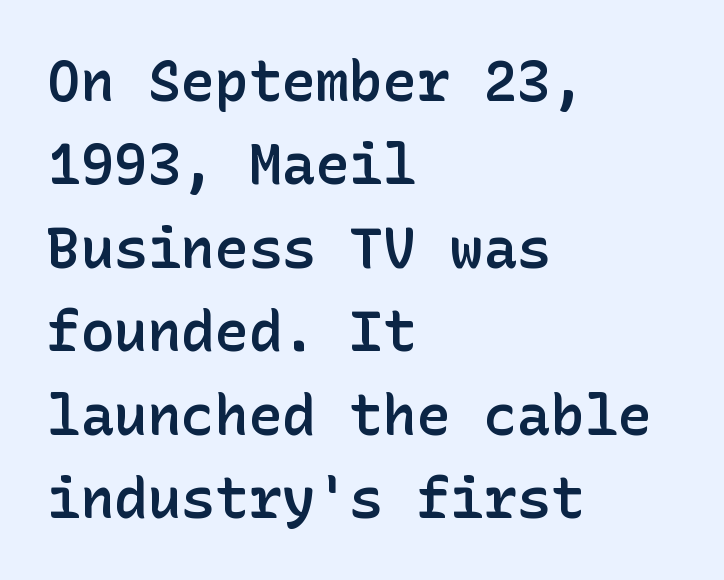
Unmarked baselines from the first word to the last. The typography opts for an upright posture over an oblique one. Compared with a centered layout, this one pins lines to the left instead. The lines sit at an ordinary, default distance from one another.
